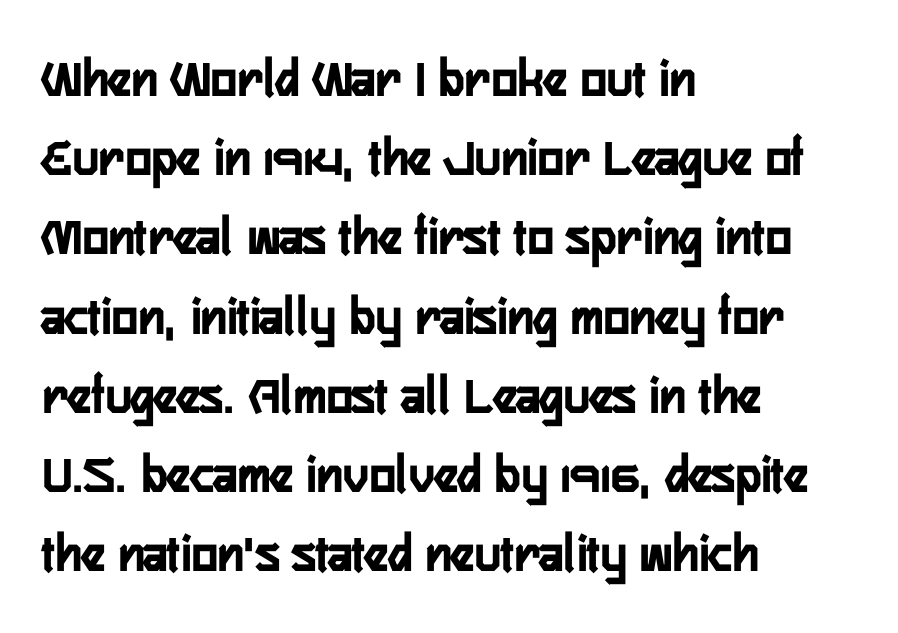
{"serif": "no", "italic": "no", "bold": "yes", "weight": "semibold", "width": "condensed", "stroke_contrast": "low", "x_height": "medium", "monospaced": "no", "underline": "no", "align": "left", "line_spacing": "normal", "line_spacing_ratio": 1.44, "letter_spacing": "normal", "letter_spacing_em": 0.0, "glyph_px": 55}
